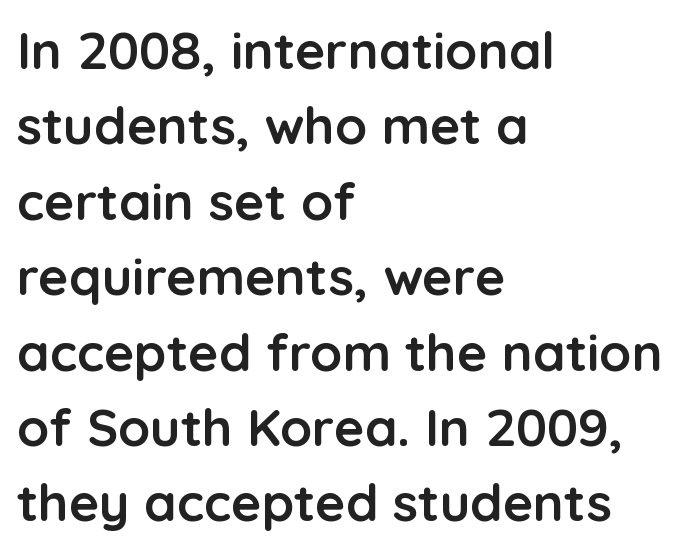
Alignment: flush left. Letters rest on an invisible, unmarked baseline. Varying glyph widths throughout — classic text-font behaviour. Does the leading feel generous? No, just average.
